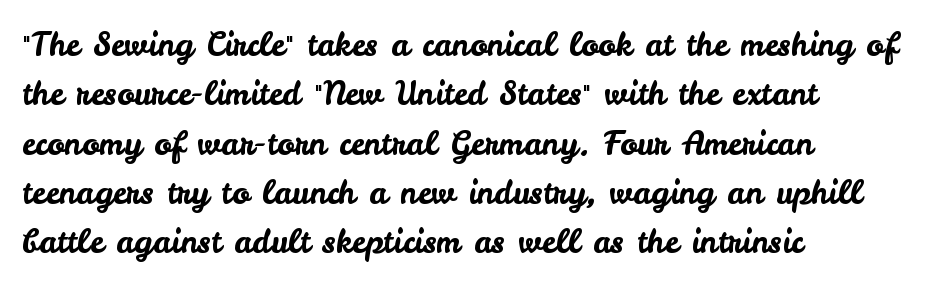
The typeface chosen for these lines omits serifs. You could not count columns in this text — the font is proportionally spaced. Unmarked baselines from the first word to the last. Each line starts at the same left margin while the right side varies. Look at the tracking — it's just the regular setting, nothing added.
